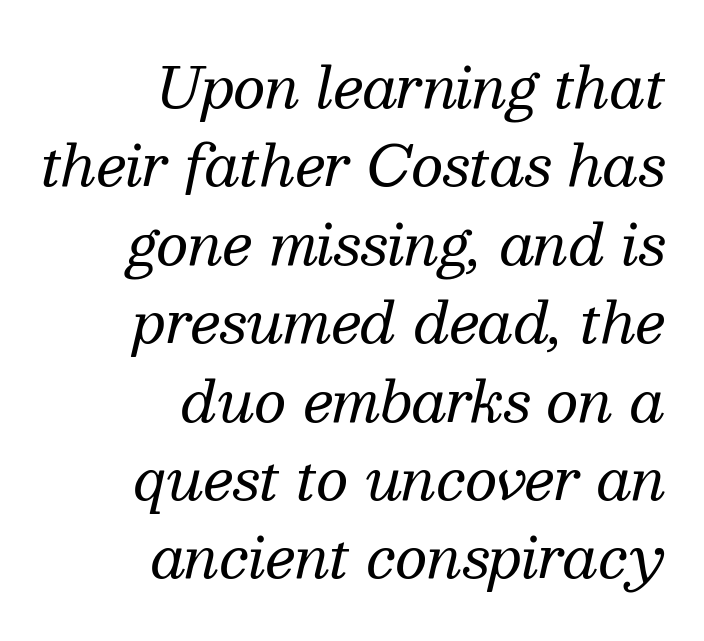
The image shows 56 px regular-weight serif type, italic (leaning right); set right-aligned, normal line spacing (1.4x), normal letter spacing, not underlined; medium stroke contrast and a medium x-height.
